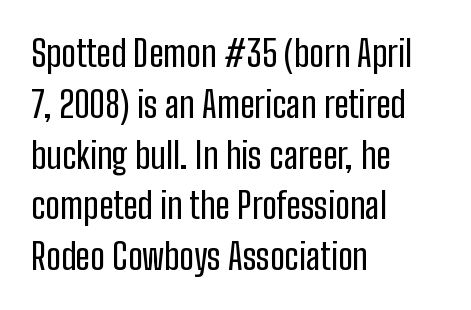
Q: Is the text italic (slanted)? A: No, it is upright.
Q: Is the typeface a serif or a sans-serif typeface? A: Sans-serif.
Q: Is the text underlined? A: No.
Q: How is the paragraph aligned? A: Left-aligned.
Q: Is the spacing between letters normal or unusually wide? A: Normal.
Q: Is the spacing between lines tight, normal or loose? A: Normal.
Q: Width (condensed, normal, or wide)? A: Condensed.
Q: Stroke contrast? A: Low.
Q: x-height? A: Medium.
Q: Monospaced? A: No.
